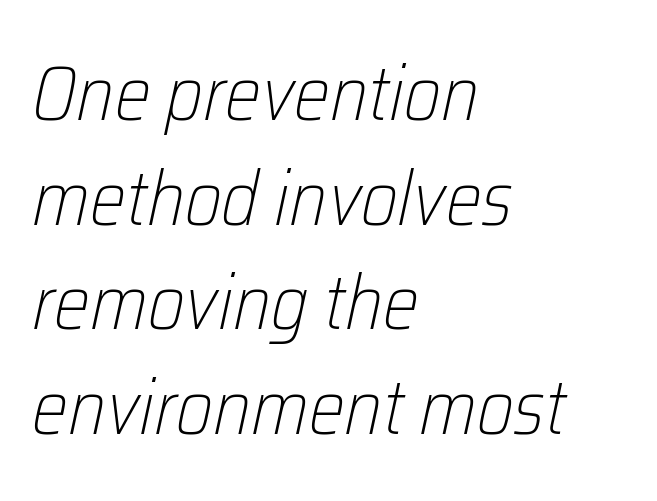
{"italic": "yes", "lean": "right", "slant_degrees": 12, "bold": "no", "weight": "light", "width": "condensed", "stroke_contrast": "low", "x_height": "medium", "monospaced": "no", "underline": "no", "align": "left", "line_spacing": "normal", "line_spacing_ratio": 1.36, "letter_spacing": "normal", "letter_spacing_em": 0.0, "glyph_px": 77}
